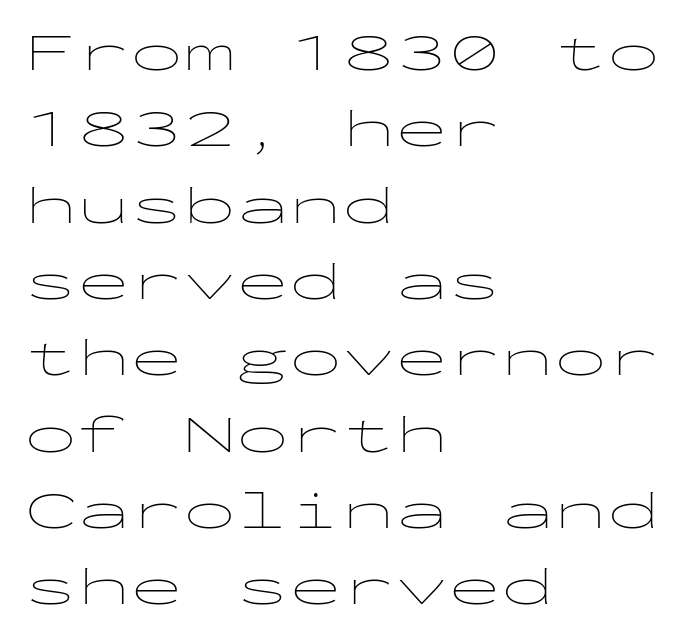
The image shows 53 px thin, wide sans-serif type, upright, monospaced; set left-aligned, normal line spacing (1.44x), normal letter spacing, not underlined; low stroke contrast and a medium x-height.
